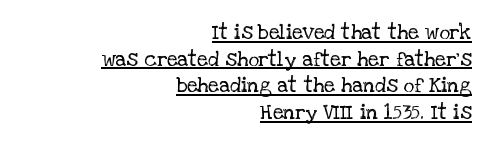
Is this a heavy cut? Hardly; it is regular or lighter. Each new line begins a customary step beneath the previous one. Visually the block forms a straight wall on the right and a jagged coastline on the left. The lettering stays uniformly vertical, giving the passage a roman look. Between one letter and the next there's only the usual sliver of space. The specimen includes a rule beneath the text block's lines.
